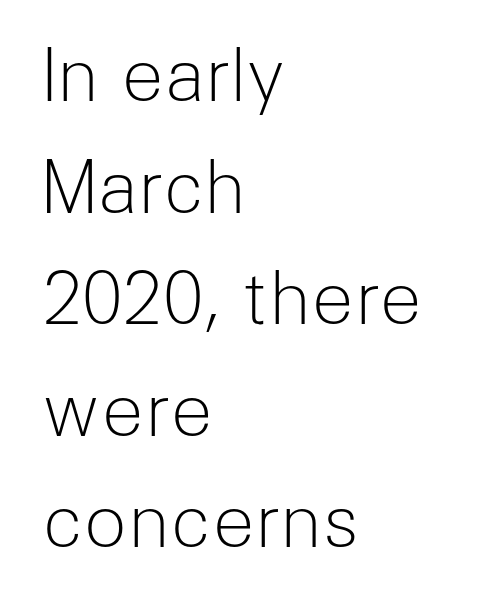
Q: Is the text bold? A: No.
Q: Is the text italic (slanted)? A: No, it is upright.
Q: Is the typeface a serif or a sans-serif typeface? A: Sans-serif.
Q: Is the text underlined? A: No.
Q: How is the paragraph aligned? A: Left-aligned.
Q: Is the spacing between letters normal or unusually wide? A: Normal.
Q: Is the spacing between lines tight, normal or loose? A: Normal.
Q: Width (condensed, normal, or wide)? A: Normal.
Q: Stroke contrast? A: Low.
Q: x-height? A: Medium.
Q: Monospaced? A: No.
